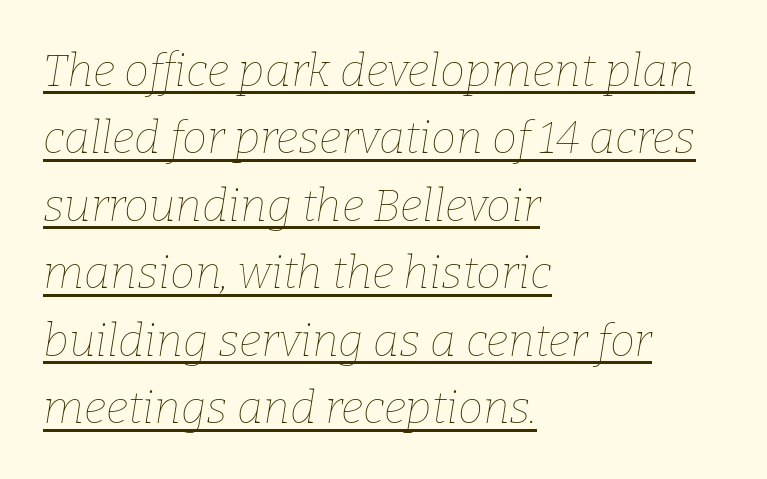
The image shows 45 px thin type, italic (leaning right); set left-aligned, normal line spacing (1.5x), normal letter spacing, underlined; low stroke contrast and a medium x-height.
